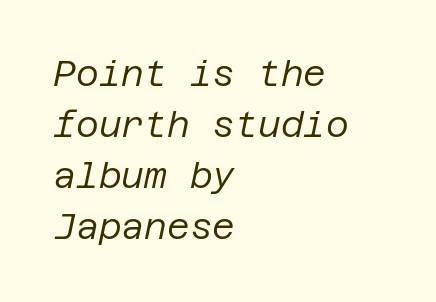
The image shows 35 px regular-weight type, italic (leaning right); set left-aligned, normal line spacing (1.46x), normal letter spacing, not underlined; low stroke contrast and a large x-height.
